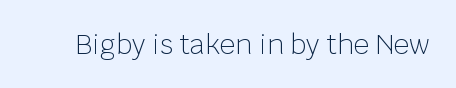
The image shows 27 px text type, upright; set normal letter spacing, not underlined.
